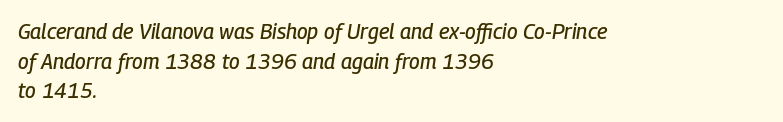
The text block is weighted toward the left margin, trailing off unevenly rightward. You could call the tracking neutral — neither tight nor loose. Yep, that's italic — everything's leaning. Underlining? Definitely not there. The vertical gap from one line to the next is medium.
